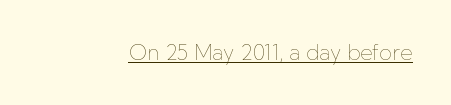
Q: Is the text bold? A: No.
Q: Is the text italic (slanted)? A: No, it is upright.
Q: Is the text underlined? A: Yes.
Q: Is the spacing between letters normal or unusually wide? A: Normal.
